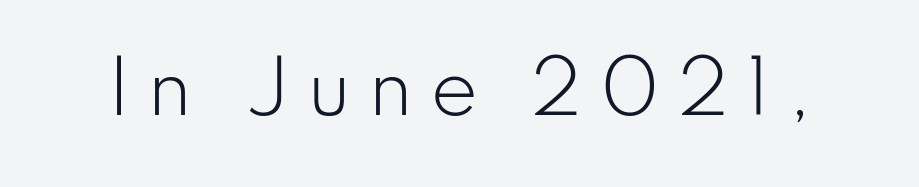
Spacing verdict: proportional, widths tailored to each character. This sample uses an upright cut, with every glyph sitting square on the baseline. Descenders hang freely into open space. Caption: expanded tracking, letters set apart.
